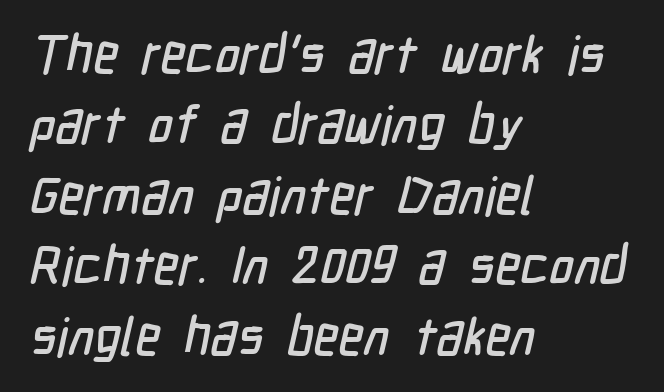
{"serif": "no", "width": "condensed", "stroke_contrast": "low", "x_height": "medium", "monospaced": "no", "underline": "no", "align": "left", "line_spacing": "normal", "line_spacing_ratio": 1.33, "letter_spacing": "normal", "letter_spacing_em": 0.0, "glyph_px": 53}
